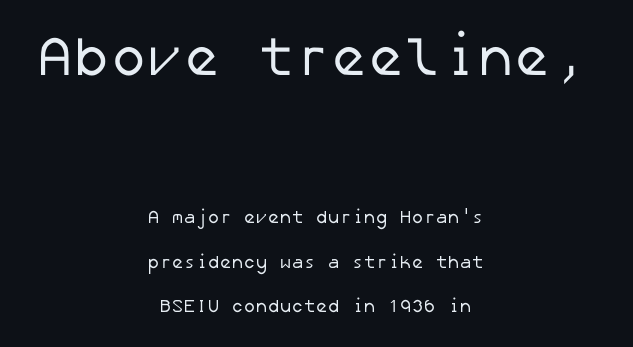
The letters look calm and open, with moderate or lighter stems. These lines are centered, leaving both edges ragged. This sample trades compactness for vertical openness between lines. The tracking reads as untouched default to a designer's eye. Top chunk: large. Bottom chunk: small.
